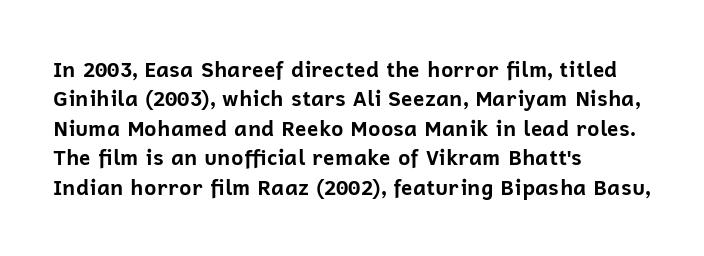
{"italic": "no", "bold": "yes", "underline": "no", "align": "left", "line_spacing": "normal", "line_spacing_ratio": 1.4, "letter_spacing": "normal", "letter_spacing_em": 0.0, "glyph_px": 21}
